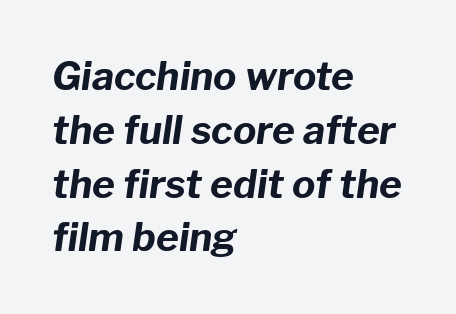
The image shows 39 px bold type, italic (leaning right); set left-aligned, normal line spacing (1.38x), normal letter spacing, not underlined; low stroke contrast and a medium x-height.
